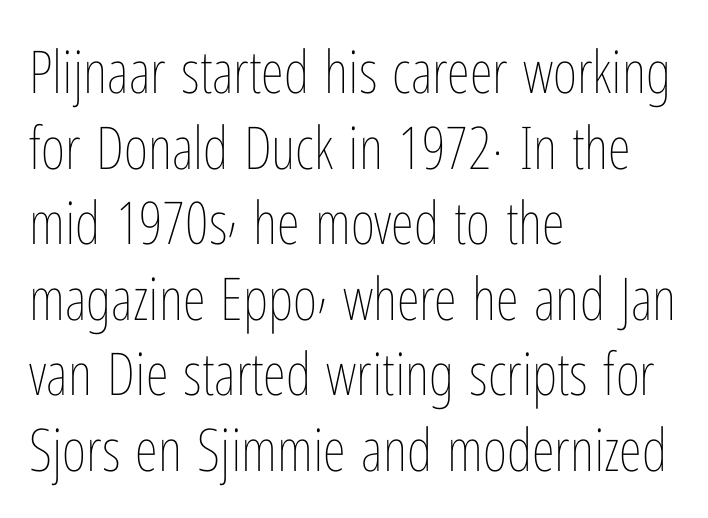
The image shows 59 px thin, condensed type, upright; set left-aligned, normal line spacing (1.28x), normal letter spacing, not underlined; low stroke contrast and a medium x-height.
